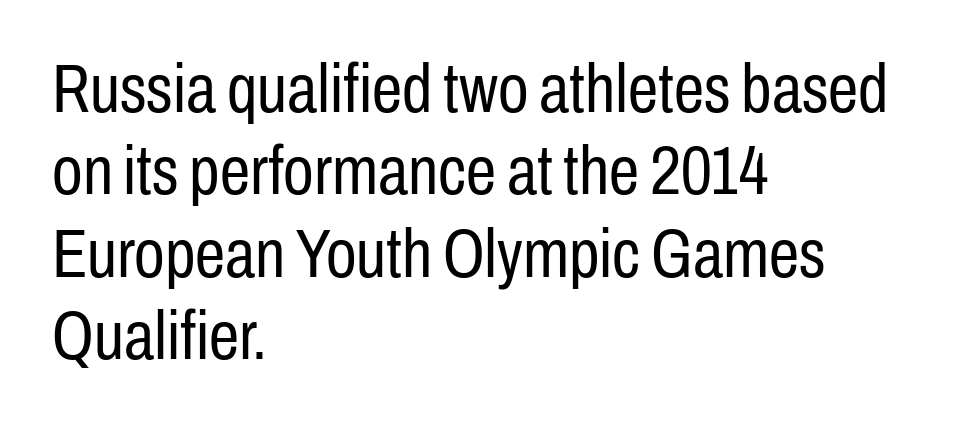
The image shows 68 px regular-weight, condensed sans-serif type, upright; set left-aligned, line spacing 1.21x, normal letter spacing, not underlined; low stroke contrast and a medium x-height.
